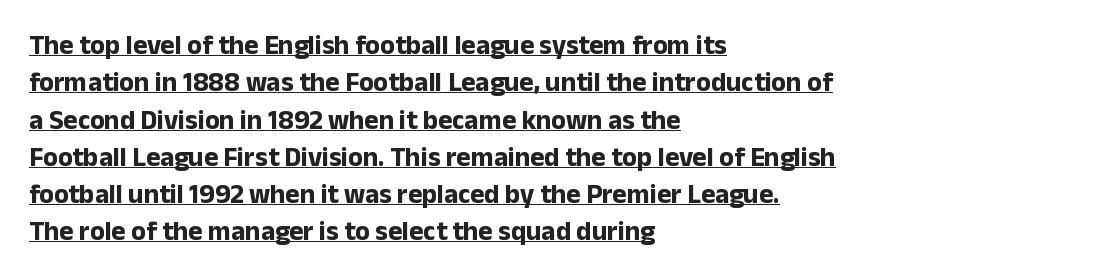
In designer terms, the underline attribute is active on this setting. The paragraph shown leans on its left margin. Spacing between characters is what you'd get straight out of the box. This is heavy type, rendered in bold. Ascenders rise straight up at ninety degrees. Regarding leading, the lines here are spaced in the standard way.
